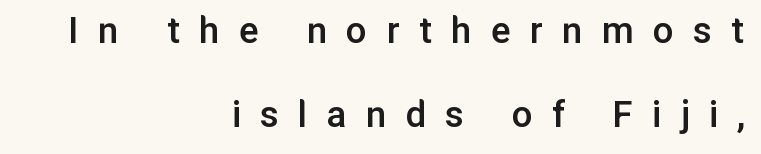
The image shows 41 px semibold sans-serif type, upright; set right-aligned, loose line spacing (2.05x), unusually wide letter spacing (+0.47 em), not underlined; low stroke contrast and a medium x-height.
